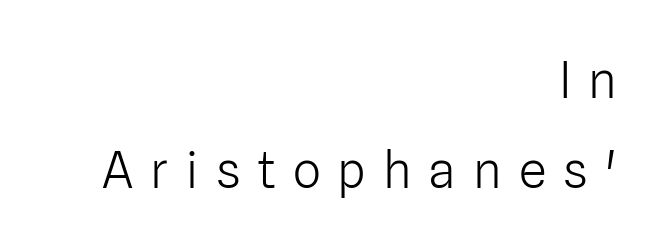
{"serif": "no", "italic": "no", "bold": "no", "weight": "light", "width": "normal", "stroke_contrast": "low", "x_height": "medium", "monospaced": "no", "underline": "no", "align": "right", "line_spacing_ratio": 1.81, "letter_spacing": "wide", "letter_spacing_em": 0.34, "glyph_px": 50}
